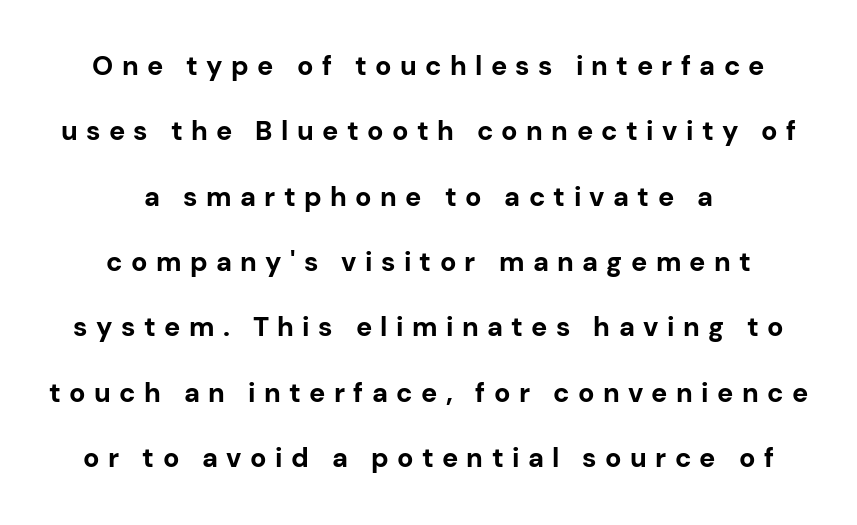
Q: Is the text bold? A: Yes.
Q: Is the text italic (slanted)? A: No, it is upright.
Q: Is the text underlined? A: No.
Q: How is the paragraph aligned? A: Centered.
Q: Is the spacing between letters normal or unusually wide? A: Unusually wide.
Q: Is the spacing between lines tight, normal or loose? A: Loose.
